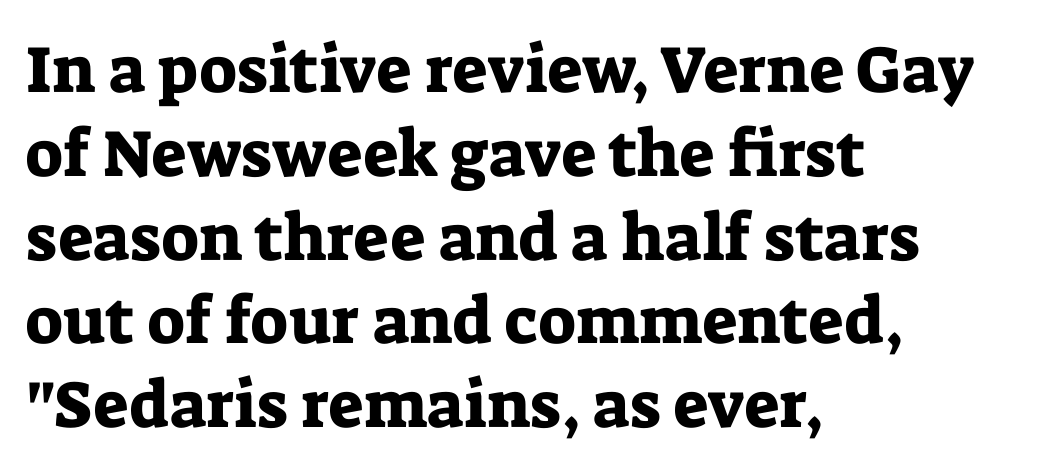
{"serif": "yes", "italic": "no", "width": "normal", "stroke_contrast": "low", "x_height": "medium", "monospaced": "no", "underline": "no", "align": "left", "line_spacing": "normal", "line_spacing_ratio": 1.27, "letter_spacing": "normal", "letter_spacing_em": 0.0, "glyph_px": 66}
